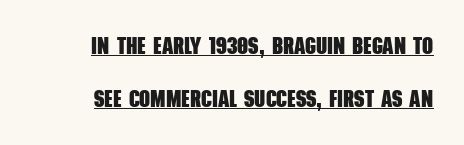
Honestly, the letter spacing is just normal — you wouldn't notice it. Set as a true bold cut, around the 700 mark. Whoever set this chose breathing room over compactness in the vertical rhythm. These characters rest on top of a visible drawn line.
